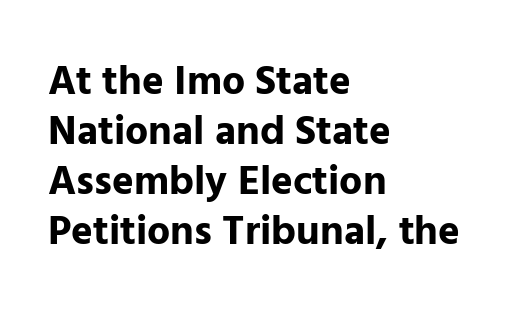
Nope, not italic — everything's standing straight. The passage shown is typed in a proportional face where columns would drift. Compared with typical body copy, the letter spacing here is the same. Serifs: no, the terminals of the letterforms are clean. Compared with a centered layout, this one pins lines to the left instead.
